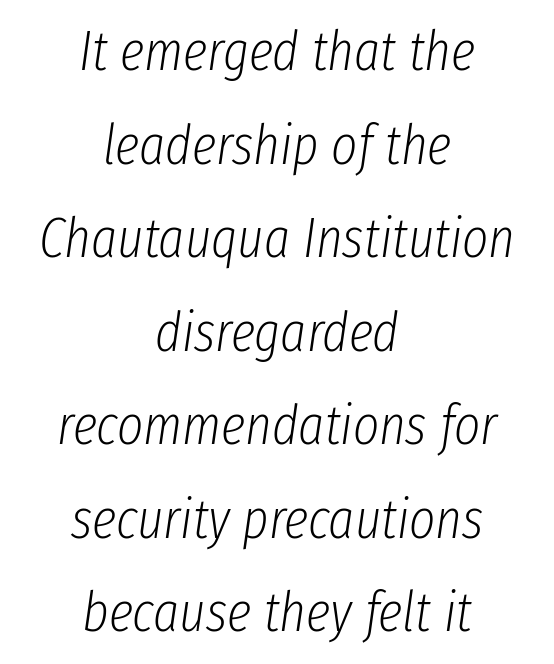
Q: Is the text bold? A: No.
Q: Is the text italic (slanted)? A: Yes, it leans right by about 8 degrees.
Q: Is the text underlined? A: No.
Q: How is the paragraph aligned? A: Centered.
Q: Is the spacing between letters normal or unusually wide? A: Normal.
Q: Is the spacing between lines tight, normal or loose? A: Normal.
Q: Width (condensed, normal, or wide)? A: Condensed.
Q: Stroke contrast? A: Low.
Q: x-height? A: Medium.
Q: Monospaced? A: No.
